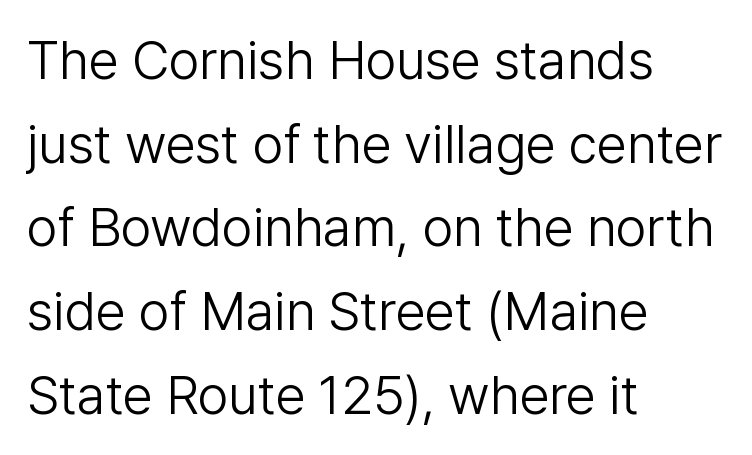
Ink coverage per letter is moderate at most. Each row of text sits above clean, open space. Leading matches the norm, producing a regular column. One-word summary of the alignment: left. Note the varied advance widths — an 'i' is clearly narrower than an 'm'. Posture: upright roman.
